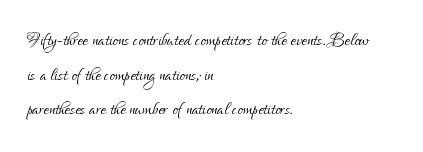
Regarding leading, the lines here are spaced in the standard way. The letters look calm and open, with moderate or lighter stems. Layout note: lines flush left. The rendering keeps characters at their native spacing. Underline: absent.
